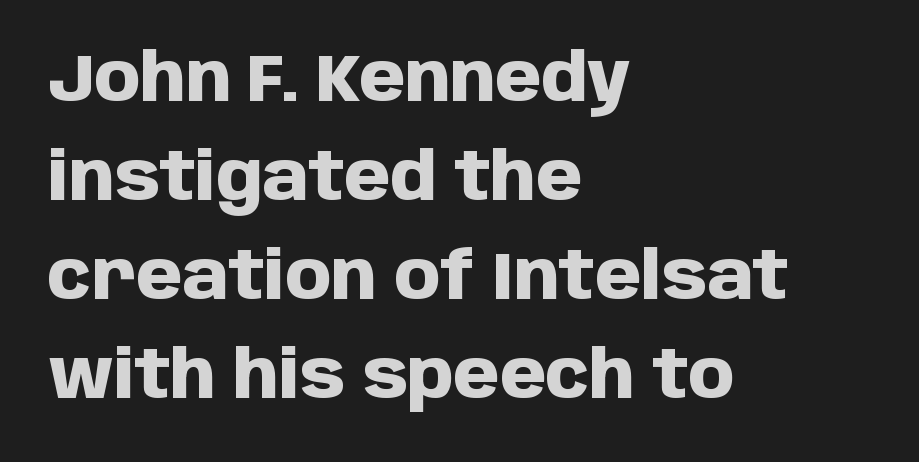
The axis of the letterforms is exactly vertical. Classification — sans serif. The tracking reads as untouched default to a designer's eye. The ragged edge is on the right, which tells us the setting is flush left.
